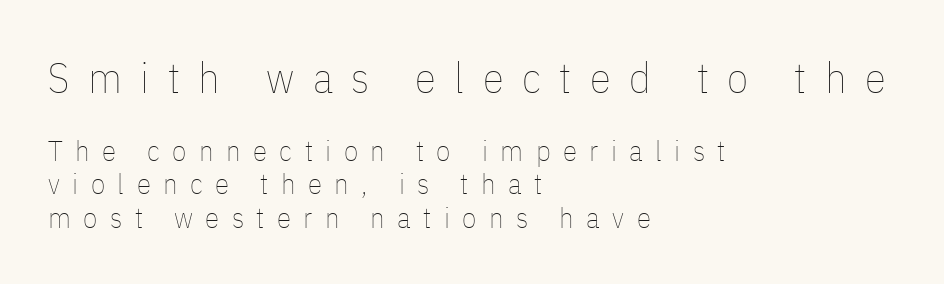
The image shows 43 px thin, condensed type, upright; set left-aligned, tight line spacing (1.14x), unusually wide letter spacing (+0.43 em), not underlined; the first (top) block is 1.48x larger; low stroke contrast and a medium x-height.
